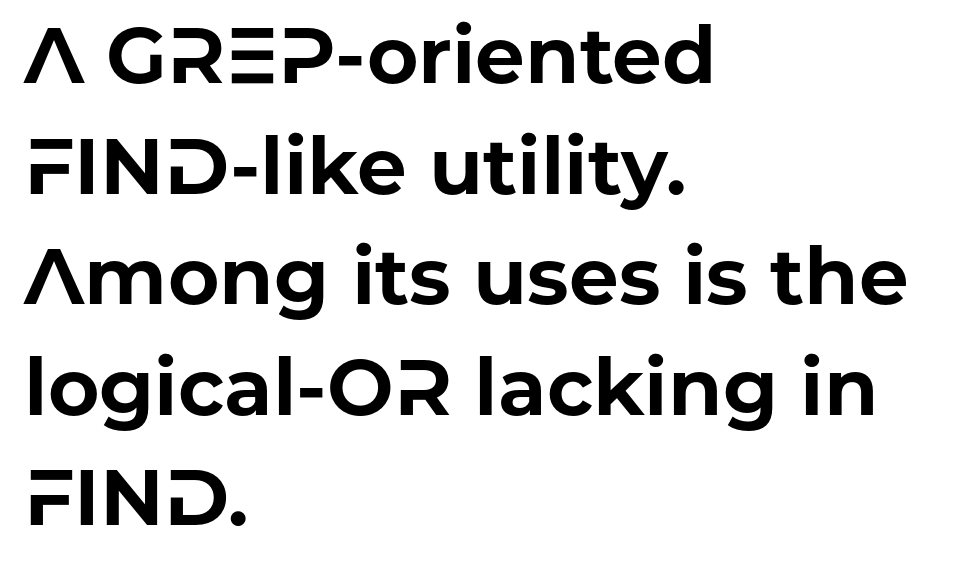
Q: Is the text bold? A: Yes.
Q: Is the text italic (slanted)? A: No, it is upright.
Q: Is the typeface a serif or a sans-serif typeface? A: Sans-serif.
Q: Is the text underlined? A: No.
Q: How is the paragraph aligned? A: Left-aligned.
Q: Is the spacing between letters normal or unusually wide? A: Normal.
Q: Is the spacing between lines tight, normal or loose? A: Normal.
Q: Width (condensed, normal, or wide)? A: Normal.
Q: Stroke contrast? A: Low.
Q: x-height? A: Medium.
Q: Monospaced? A: No.
